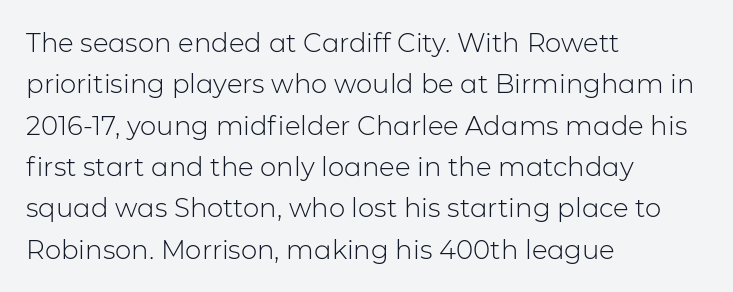
Each stroke keeps to a modest, everyday thickness or less. Whoever set this chose a conventional vertical rhythm. Caption: multi-line text, flush left, ragged right. Underlining? Definitely not there.
